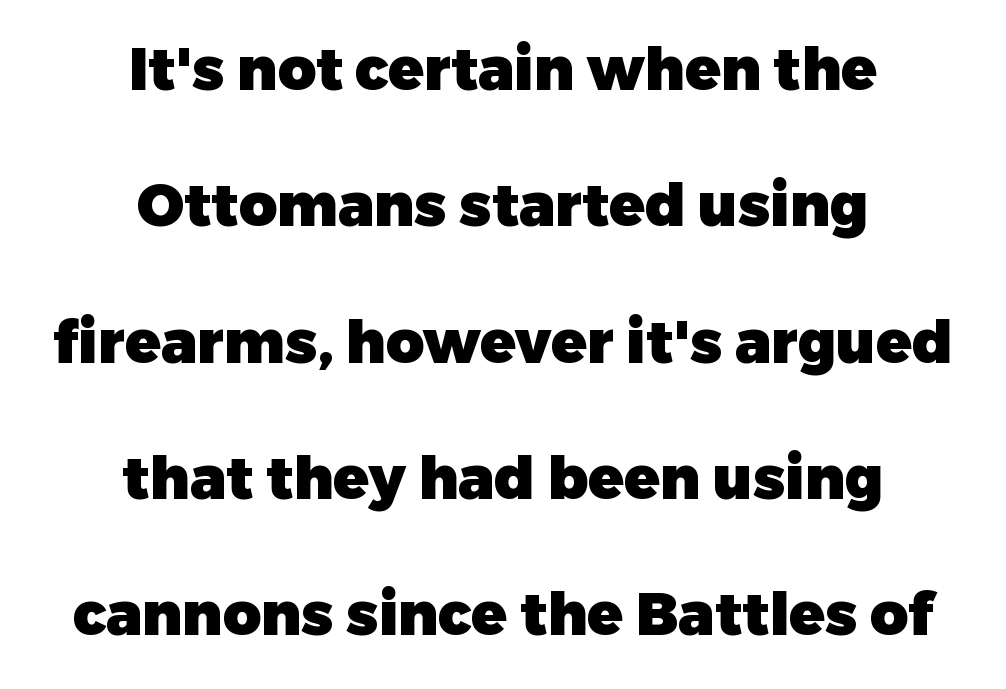
The lettering stays uniformly vertical, giving the passage a roman look. Here the designer chose a conventional face with non-uniform glyph widths. Typeset on center — no edge is straight. Underlining? Definitely not there. The block of text is sparse from top to bottom, with ample space between rows. The letters are bold, with thick, heavy strokes.
